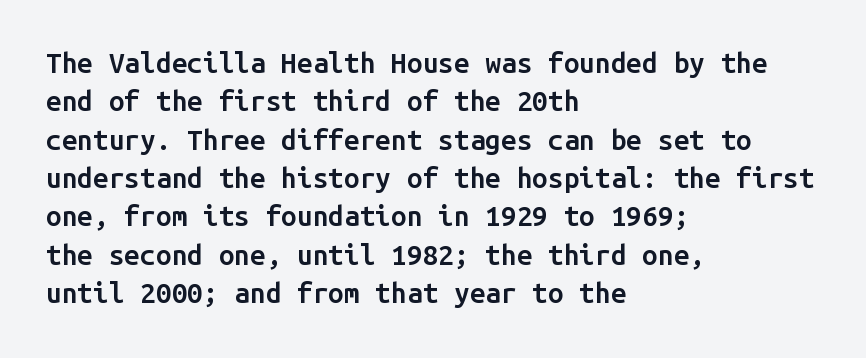
Each row of text sits above clean, open space. The passage shown is typed in a monospace face where columns stay perfectly aligned. The ragged edge is on the right, which tells us the setting is flush left. This is sans-serif lettering, the kind often seen on screens and signage. Compared with typical body copy, the letter spacing here is the same. The lettering holds an erect, upright posture throughout.
